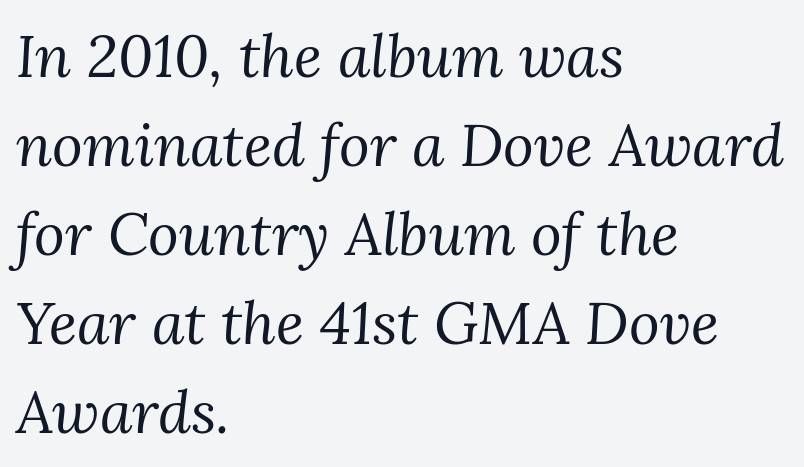
Tall strokes in this sample are angled rather than plumb. No extra ink here — the face is not bold. Baseline-to-baseline distance is the conventional proportion of letter height. The paragraph shown leans on its left margin. The baseline area is clear. Note: serifs present on the glyphs.
